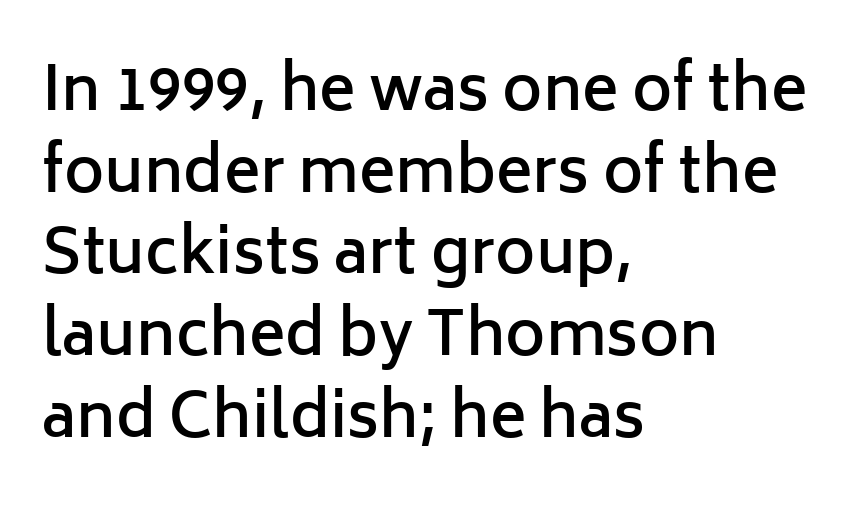
The image shows 61 px semibold sans-serif type, upright; set left-aligned, normal line spacing (1.34x), normal letter spacing, not underlined; low stroke contrast and a medium x-height.
